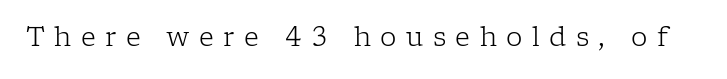
The image shows 26 px text type, upright; set unusually wide letter spacing (+0.36 em), not underlined.
